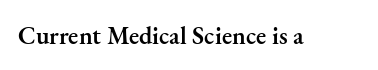
Q: Is the text bold? A: Semi-bold.
Q: Is the text italic (slanted)? A: No, it is upright.
Q: Is the text underlined? A: No.
Q: Is the spacing between letters normal or unusually wide? A: Normal.
